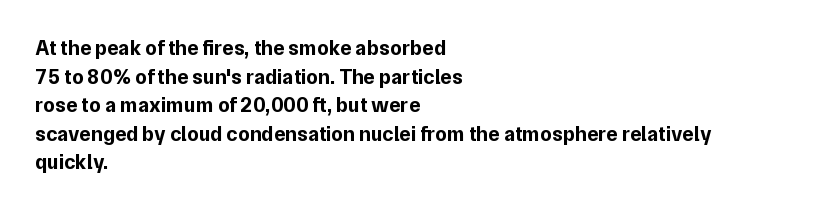
The image shows 21 px bold type, upright; set left-aligned, normal line spacing (1.36x), normal letter spacing, not underlined.
